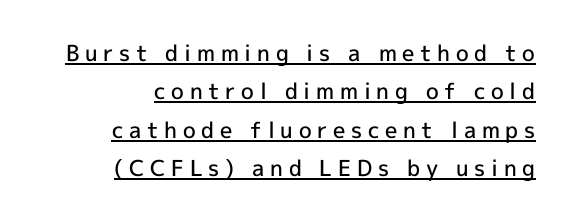
Q: Is the text bold? A: Semi-bold.
Q: Is the text italic (slanted)? A: No, it is upright.
Q: Is the text underlined? A: Yes.
Q: How is the paragraph aligned? A: Right-aligned.
Q: Is the spacing between letters normal or unusually wide? A: Unusually wide.
